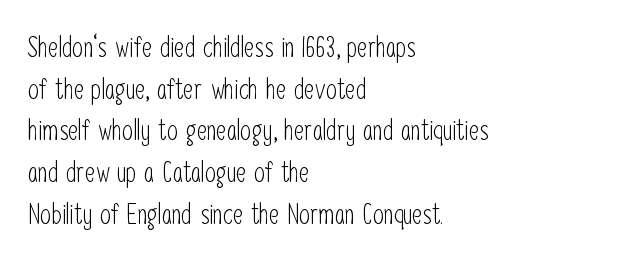
{"serif": "no", "italic": "no", "bold": "no", "weight": "light", "width": "condensed", "stroke_contrast": "low", "x_height": "medium", "monospaced": "no", "underline": "no", "align": "left", "line_spacing": "normal", "line_spacing_ratio": 1.49, "letter_spacing": "normal", "letter_spacing_em": 0.0, "glyph_px": 28}
